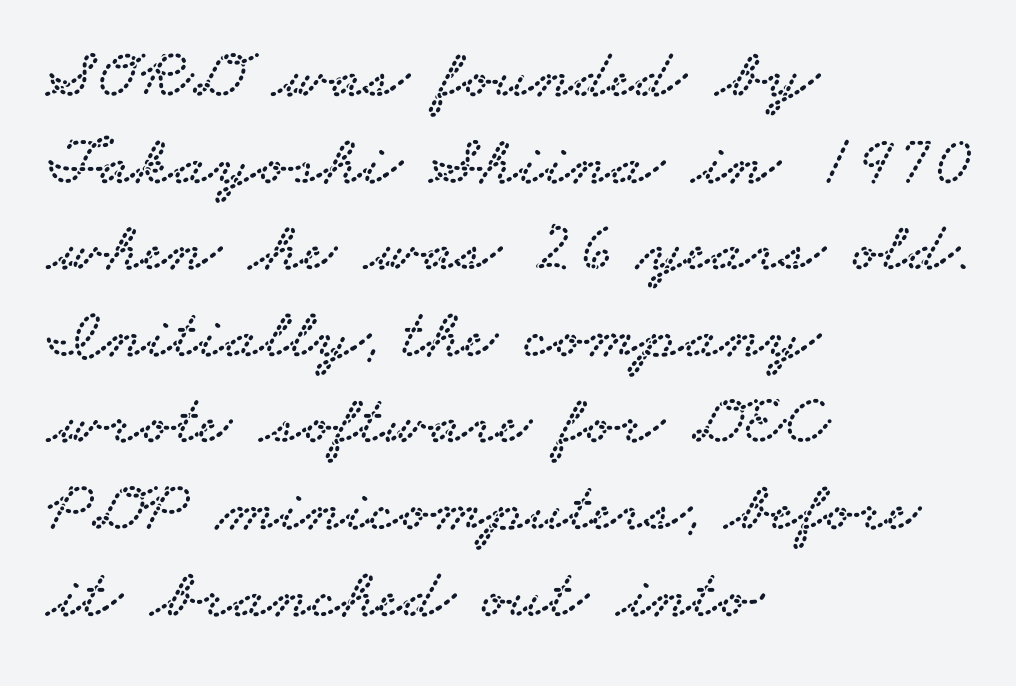
{"serif": "yes", "width": "wide", "stroke_contrast": "low", "x_height": "small", "monospaced": "no", "underline": "no", "align": "left", "line_spacing_ratio": 1.22, "letter_spacing": "normal", "letter_spacing_em": 0.0, "glyph_px": 71}
